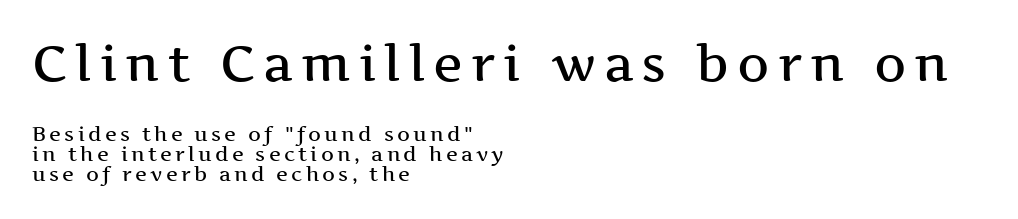
Q: Is the text bold? A: Semi-bold.
Q: Is the text italic (slanted)? A: No, it is upright.
Q: Is the typeface a serif or a sans-serif typeface? A: Serif.
Q: Is the text underlined? A: No.
Q: How is the paragraph aligned? A: Left-aligned.
Q: Is the spacing between lines tight, normal or loose? A: Tight.
Q: Which block of text is set in a larger size, the first (top) or the second (bottom)? A: The first (top) one.
Q: Width (condensed, normal, or wide)? A: Wide.
Q: Stroke contrast? A: Medium.
Q: x-height? A: Medium.
Q: Monospaced? A: No.
